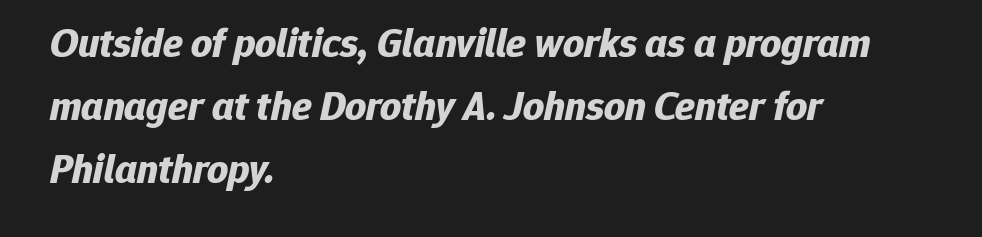
The image shows 41 px bold type, italic (leaning right); set left-aligned, normal line spacing (1.54x), normal letter spacing, not underlined; low stroke contrast and a medium x-height.
